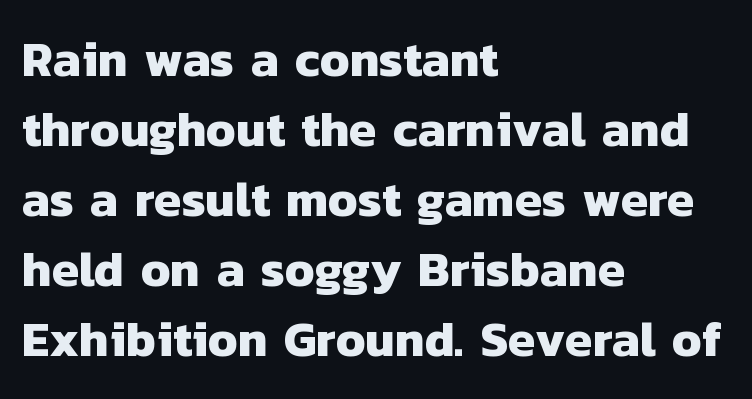
{"serif": "no", "bold": "yes", "weight": "heavy", "width": "normal", "stroke_contrast": "low", "x_height": "medium", "monospaced": "no", "underline": "no", "align": "left", "line_spacing": "normal", "line_spacing_ratio": 1.43, "letter_spacing": "normal", "letter_spacing_em": 0.0, "glyph_px": 49}
